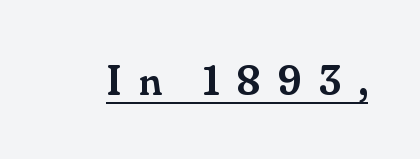
Q: Is the text bold? A: Semi-bold.
Q: Is the text italic (slanted)? A: No, it is upright.
Q: Is the typeface a serif or a sans-serif typeface? A: Serif.
Q: Is the text underlined? A: Yes.
Q: Is the spacing between letters normal or unusually wide? A: Unusually wide.
Q: Width (condensed, normal, or wide)? A: Normal.
Q: Stroke contrast? A: Medium.
Q: x-height? A: Small.
Q: Monospaced? A: No.
